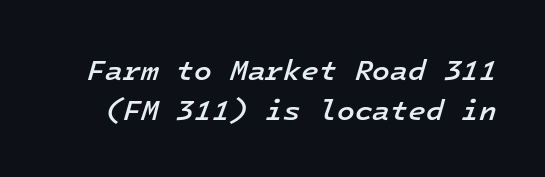
Standard letterfit; no display-style spreading of the glyphs. This sample keeps an unexceptional amount of space between lines. Set as a demibold, roughly 600 on the weight scale. Has an underline been added? It has not. The letters march in equal steps, a hallmark of fixed-pitch type.
